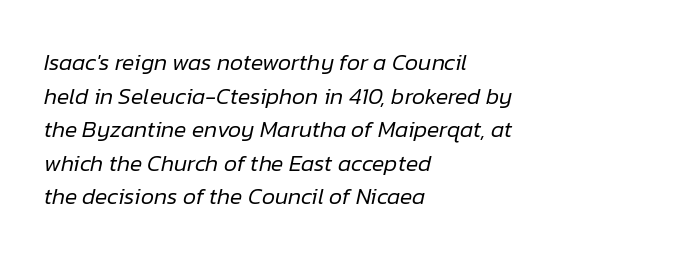
Q: Is the text bold? A: No.
Q: Is the text italic (slanted)? A: Yes, it leans right by about 12 degrees.
Q: Is the text underlined? A: No.
Q: How is the paragraph aligned? A: Left-aligned.
Q: Is the spacing between letters normal or unusually wide? A: Normal.
Q: Is the spacing between lines tight, normal or loose? A: Normal.
